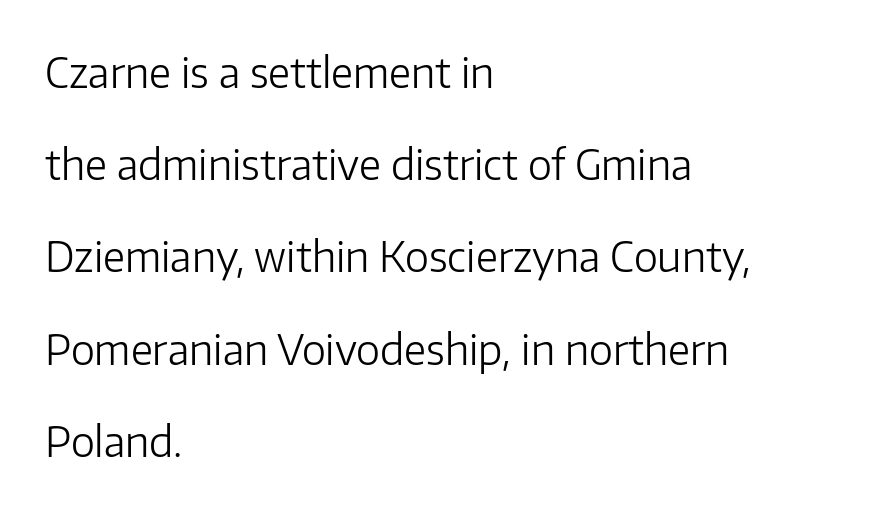
Q: Is the text bold? A: No.
Q: Is the text italic (slanted)? A: No, it is upright.
Q: Is the typeface a serif or a sans-serif typeface? A: Sans-serif.
Q: Is the text underlined? A: No.
Q: How is the paragraph aligned? A: Left-aligned.
Q: Is the spacing between letters normal or unusually wide? A: Normal.
Q: Is the spacing between lines tight, normal or loose? A: Loose.
Q: Width (condensed, normal, or wide)? A: Normal.
Q: Stroke contrast? A: Low.
Q: x-height? A: Medium.
Q: Monospaced? A: No.
